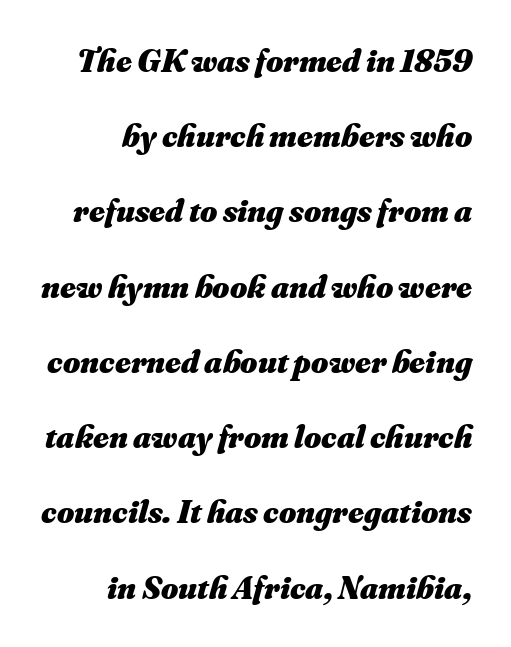
The image shows 33 px heavy type, italic (leaning right); set right-aligned, loose line spacing (2.28x), normal letter spacing, not underlined; medium stroke contrast and a small x-height.
